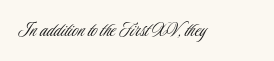
The image shows 22 px text type; set normal letter spacing, not underlined.
